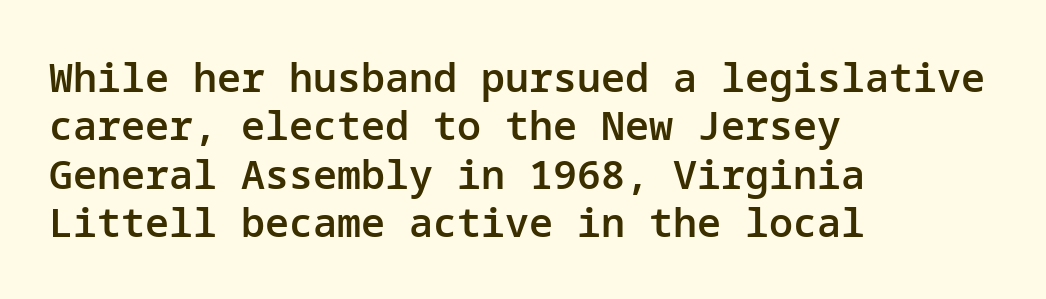
The baseline area is clear. A somewhat darkened texture: the type is semibold rather than bold. In terms of letterform style, serifs are entirely absent. These lines keep a tight, regular rhythm from letter to letter. If you drew a ruler down the left edge, every line would touch it.
